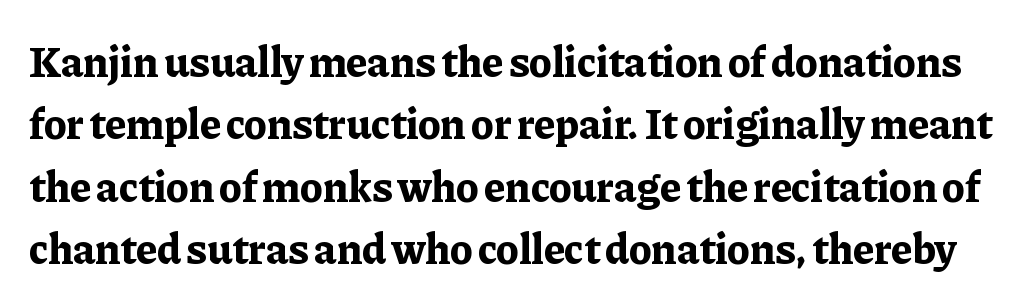
Q: Is the text bold? A: Yes.
Q: Is the text italic (slanted)? A: No, it is upright.
Q: Is the typeface a serif or a sans-serif typeface? A: Serif.
Q: Is the text underlined? A: No.
Q: Is the spacing between letters normal or unusually wide? A: Normal.
Q: Is the spacing between lines tight, normal or loose? A: Normal.
Q: Width (condensed, normal, or wide)? A: Normal.
Q: Stroke contrast? A: Low.
Q: x-height? A: Medium.
Q: Monospaced? A: No.
